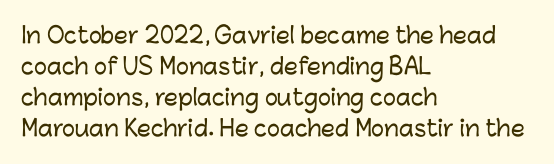
Q: Is the text italic (slanted)? A: No, it is upright.
Q: Is the text underlined? A: No.
Q: How is the paragraph aligned? A: Left-aligned.
Q: Is the spacing between letters normal or unusually wide? A: Normal.
Q: Is the spacing between lines tight, normal or loose? A: Normal.
